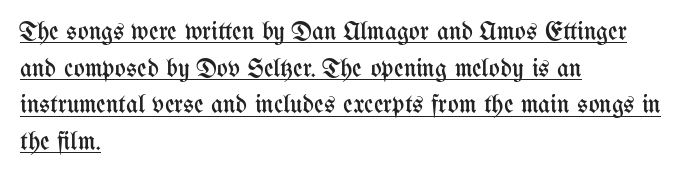
You can see a thin bar hugging the bottom of the glyphs. It's the straight-up-and-down kind of type. The typesetter chose a ragged-right arrangement here. In terms of letterspacing, this is plain default setting.
